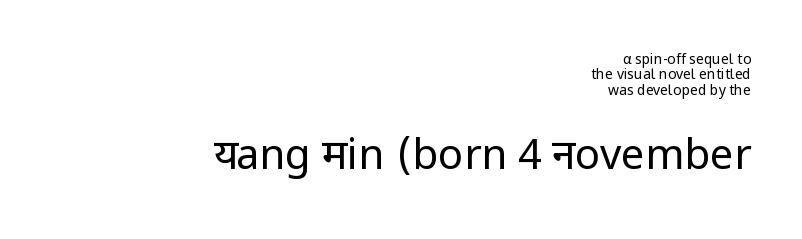
The image shows 42 px regular-weight sans-serif type, upright; set right-aligned, tight line spacing (1.09x), normal letter spacing, not underlined; the second (bottom) block is 3.0x larger; low stroke contrast and a medium x-height.
